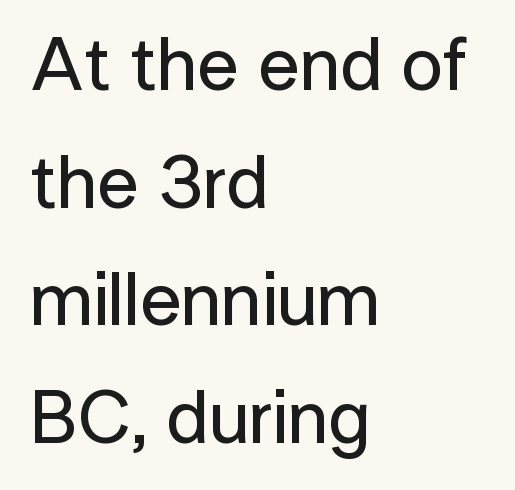
Q: Is the text italic (slanted)? A: No, it is upright.
Q: Is the typeface a serif or a sans-serif typeface? A: Sans-serif.
Q: Is the text underlined? A: No.
Q: How is the paragraph aligned? A: Left-aligned.
Q: Is the spacing between letters normal or unusually wide? A: Normal.
Q: Is the spacing between lines tight, normal or loose? A: Normal.
Q: Width (condensed, normal, or wide)? A: Normal.
Q: Stroke contrast? A: Low.
Q: x-height? A: Medium.
Q: Monospaced? A: No.
